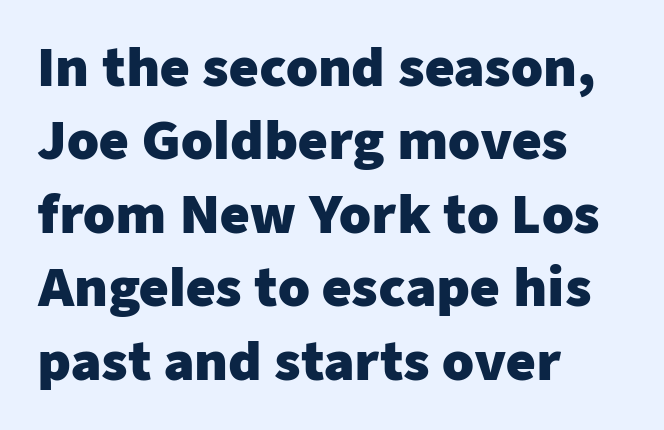
Q: Is the text bold? A: Yes.
Q: Is the text italic (slanted)? A: No, it is upright.
Q: Is the typeface a serif or a sans-serif typeface? A: Sans-serif.
Q: Is the text underlined? A: No.
Q: How is the paragraph aligned? A: Left-aligned.
Q: Is the spacing between letters normal or unusually wide? A: Normal.
Q: Is the spacing between lines tight, normal or loose? A: Normal.
Q: Width (condensed, normal, or wide)? A: Normal.
Q: Stroke contrast? A: Low.
Q: x-height? A: Medium.
Q: Monospaced? A: No.
